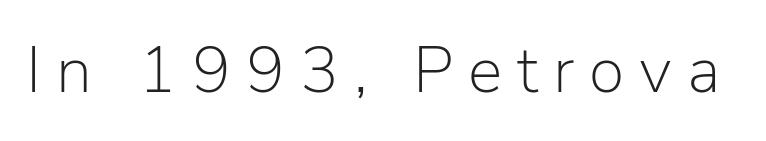
Q: Is the text bold? A: No.
Q: Is the text italic (slanted)? A: No, it is upright.
Q: Is the typeface a serif or a sans-serif typeface? A: Sans-serif.
Q: Is the text underlined? A: No.
Q: Is the spacing between letters normal or unusually wide? A: Unusually wide.
Q: Width (condensed, normal, or wide)? A: Normal.
Q: Stroke contrast? A: Low.
Q: x-height? A: Medium.
Q: Monospaced? A: No.
